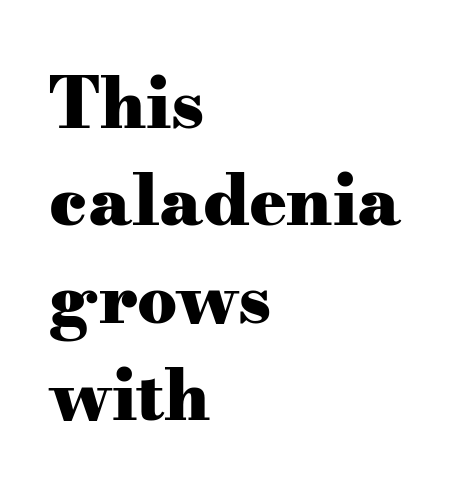
Q: Is the text bold? A: Yes.
Q: Is the text italic (slanted)? A: No, it is upright.
Q: Is the typeface a serif or a sans-serif typeface? A: Serif.
Q: Is the text underlined? A: No.
Q: How is the paragraph aligned? A: Left-aligned.
Q: Is the spacing between letters normal or unusually wide? A: Normal.
Q: Is the spacing between lines tight, normal or loose? A: Normal.
Q: Width (condensed, normal, or wide)? A: Wide.
Q: Stroke contrast? A: Medium.
Q: x-height? A: Small.
Q: Monospaced? A: No.
